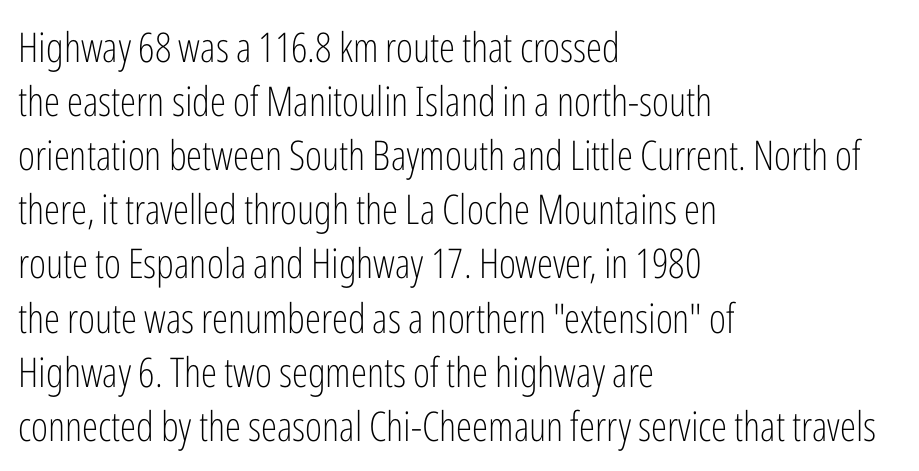
Q: Is the text bold? A: No.
Q: Is the text italic (slanted)? A: No, it is upright.
Q: Is the typeface a serif or a sans-serif typeface? A: Sans-serif.
Q: Is the text underlined? A: No.
Q: How is the paragraph aligned? A: Left-aligned.
Q: Is the spacing between letters normal or unusually wide? A: Normal.
Q: Is the spacing between lines tight, normal or loose? A: Normal.
Q: Width (condensed, normal, or wide)? A: Condensed.
Q: Stroke contrast? A: Low.
Q: x-height? A: Medium.
Q: Monospaced? A: No.
